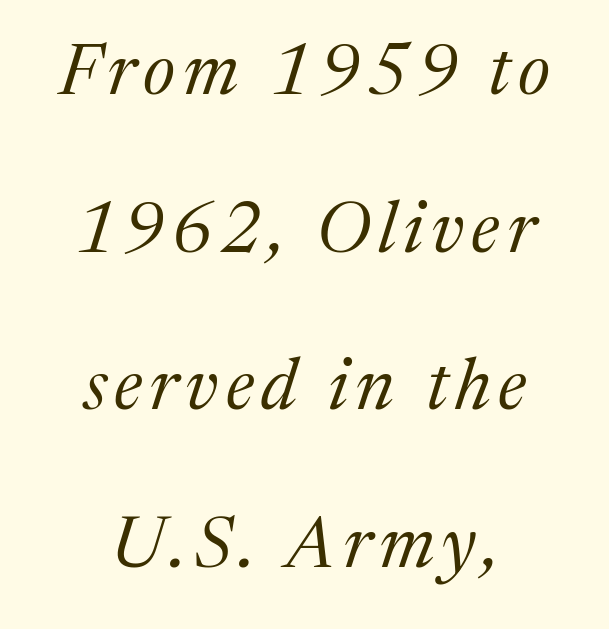
{"serif": "yes", "italic": "yes", "lean": "right", "slant_degrees": 17, "bold": "no", "weight": "regular", "width": "normal", "stroke_contrast": "medium", "x_height": "medium", "monospaced": "no", "underline": "no", "align": "center", "line_spacing": "loose", "line_spacing_ratio": 2.19, "glyph_px": 72}
